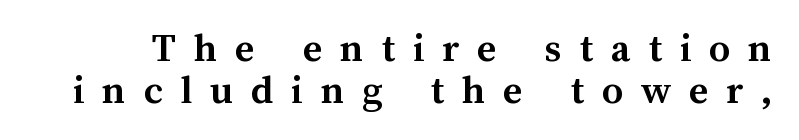
{"italic": "no", "bold": "yes", "weight": "semibold", "width": "normal", "stroke_contrast": "medium", "x_height": "medium", "monospaced": "no", "underline": "no", "line_spacing": "tight", "line_spacing_ratio": 1.01, "letter_spacing": "wide", "letter_spacing_em": 0.42, "glyph_px": 42}
